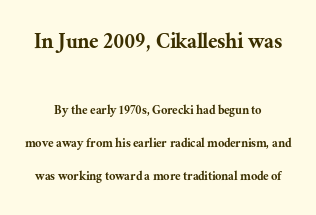
The image shows 24 px text type, upright; set loose line spacing (2.36x), normal letter spacing, not underlined; the first (top) block is 1.71x larger.
